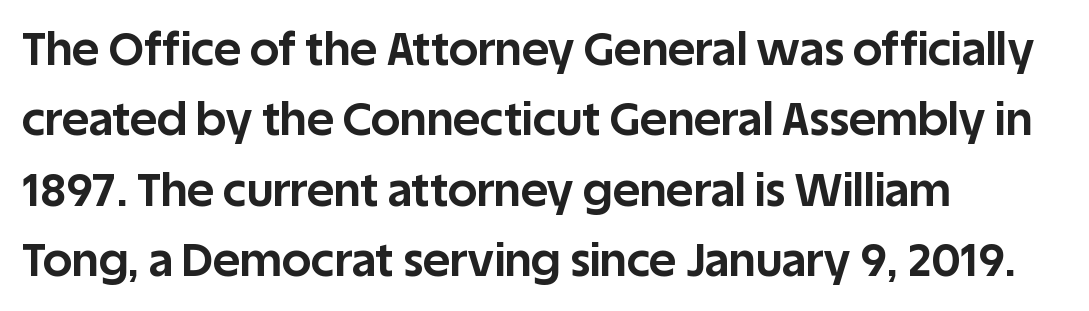
The image shows 46 px bold sans-serif type, upright; set left-aligned, normal line spacing (1.53x), normal letter spacing, not underlined; low stroke contrast and a large x-height.
